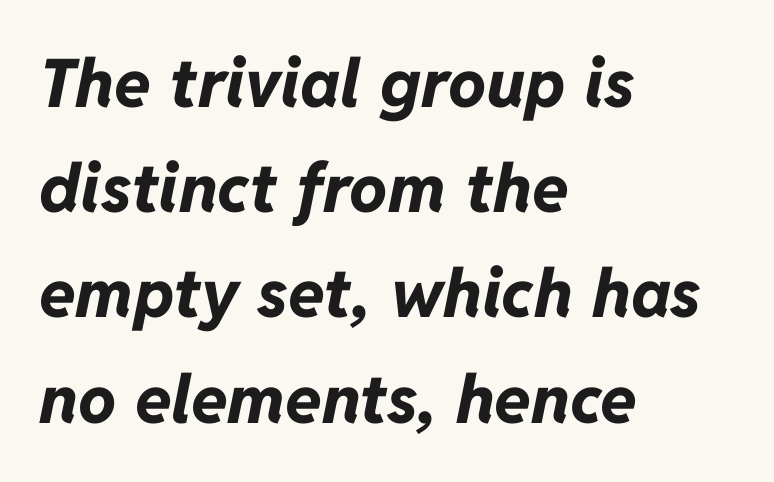
{"italic": "yes", "lean": "right", "slant_degrees": 11, "bold": "yes", "weight": "bold", "width": "normal", "stroke_contrast": "low", "x_height": "medium", "monospaced": "no", "underline": "no", "align": "left", "line_spacing": "normal", "line_spacing_ratio": 1.57, "letter_spacing": "normal", "letter_spacing_em": 0.0, "glyph_px": 67}
